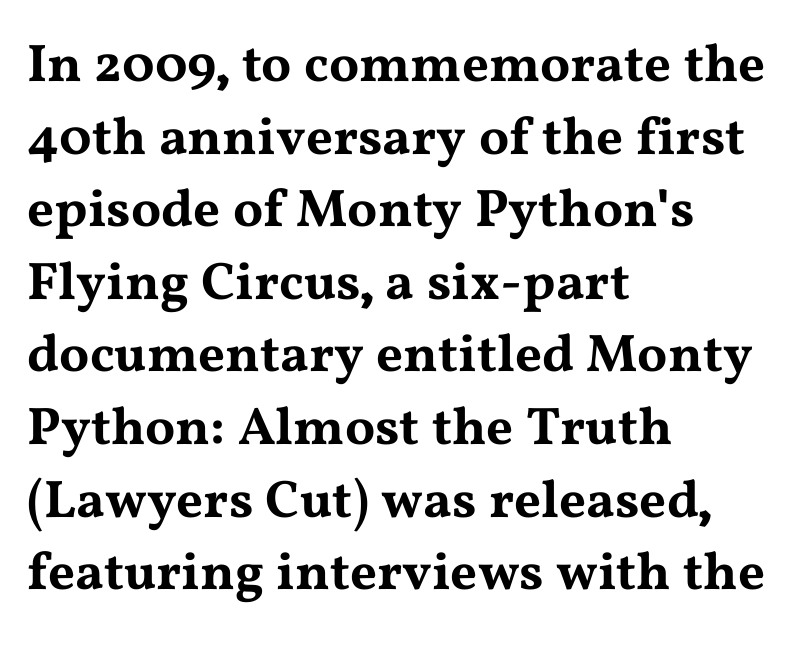
Q: Is the text italic (slanted)? A: No, it is upright.
Q: Is the typeface a serif or a sans-serif typeface? A: Serif.
Q: Is the text underlined? A: No.
Q: How is the paragraph aligned? A: Left-aligned.
Q: Is the spacing between letters normal or unusually wide? A: Normal.
Q: Is the spacing between lines tight, normal or loose? A: Normal.
Q: Width (condensed, normal, or wide)? A: Wide.
Q: Stroke contrast? A: Medium.
Q: x-height? A: Medium.
Q: Monospaced? A: No.
